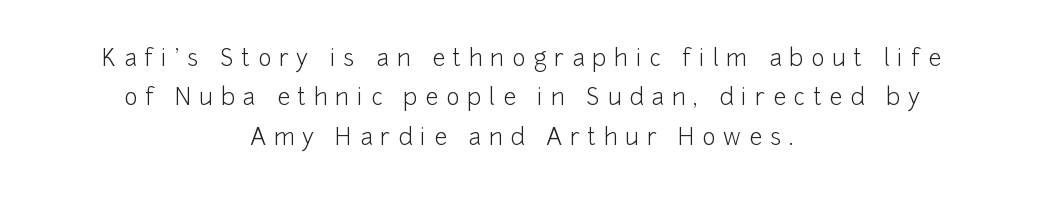
The rendering inserts visible extra space after every character. Rendered with straight, roman letterforms. The space beneath each line is pristine and unruled. Compared with a typical body face, this is equally light or lighter still. Visually the block forms a symmetrical silhouette, jagged on both flanks.
